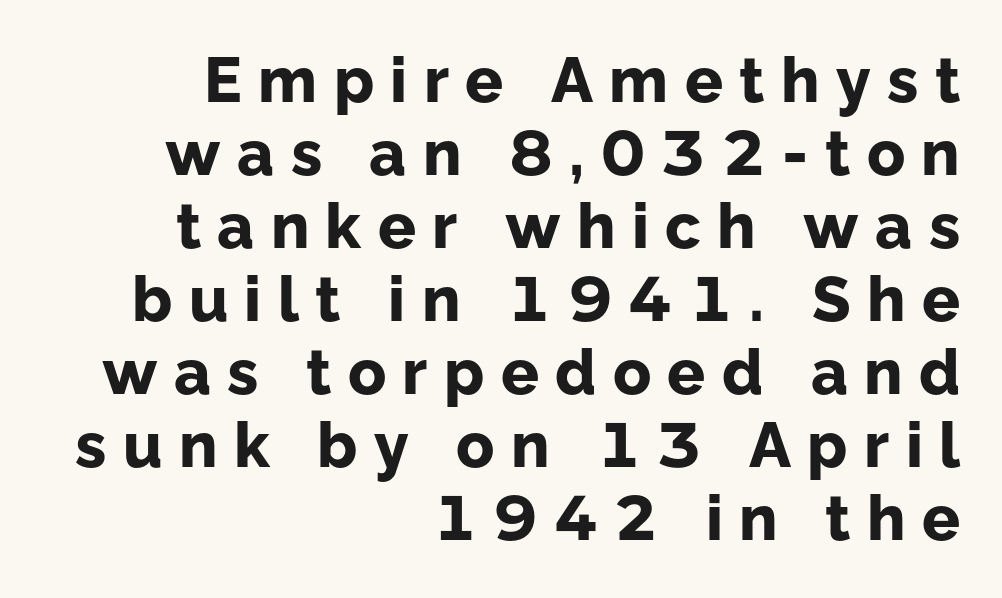
The image shows 63 px bold sans-serif type, upright; set right-aligned, line spacing 1.16x, unusually wide letter spacing (+0.26 em), not underlined; low stroke contrast and a medium x-height.
